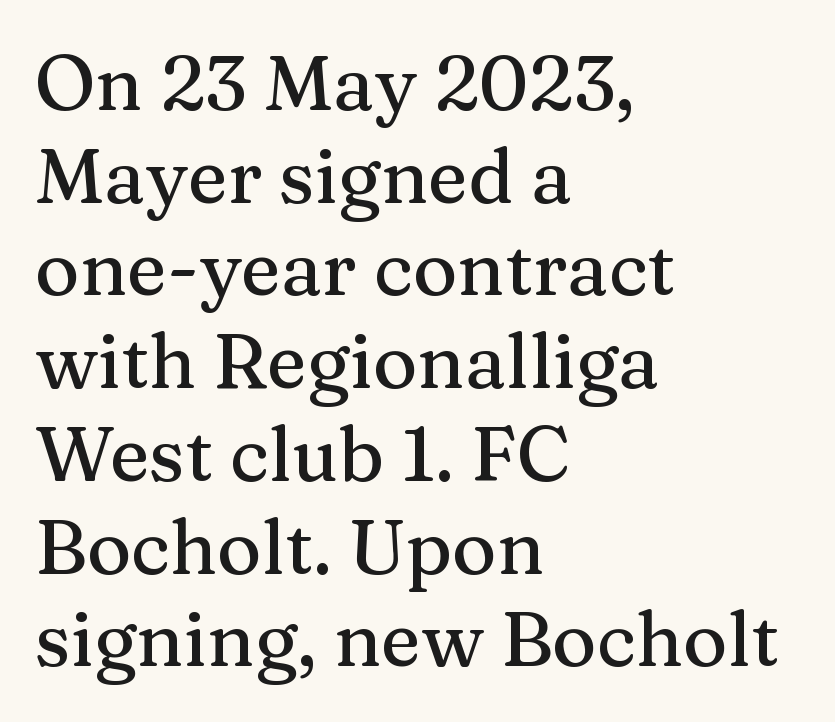
The image shows 76 px serif type, upright; set left-aligned, line spacing 1.22x, normal letter spacing, not underlined; medium stroke contrast and a medium x-height.
